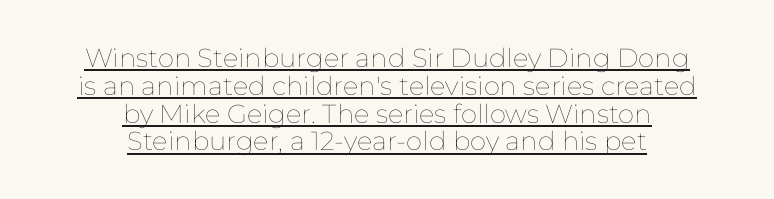
Q: Is the text bold? A: No.
Q: Is the text italic (slanted)? A: No, it is upright.
Q: Is the text underlined? A: Yes.
Q: How is the paragraph aligned? A: Centered.
Q: Is the spacing between letters normal or unusually wide? A: Normal.
Q: Is the spacing between lines tight, normal or loose? A: Tight.
